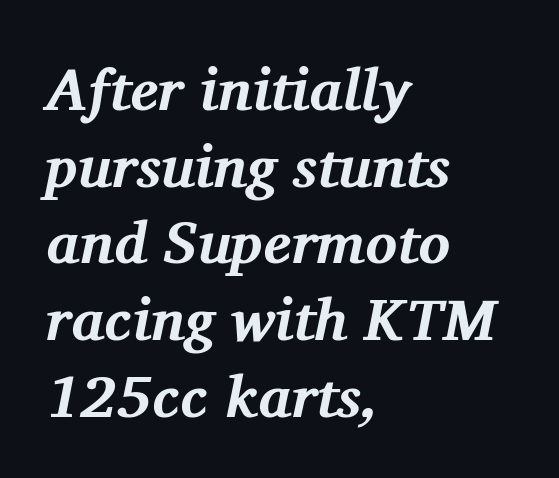
{"serif": "yes", "italic": "yes", "lean": "right", "slant_degrees": 11, "bold": "yes", "weight": "bold", "width": "normal", "stroke_contrast": "medium", "x_height": "medium", "monospaced": "no", "underline": "no", "align": "left", "line_spacing": "normal", "line_spacing_ratio": 1.3, "letter_spacing": "normal", "letter_spacing_em": 0.0, "glyph_px": 59}
